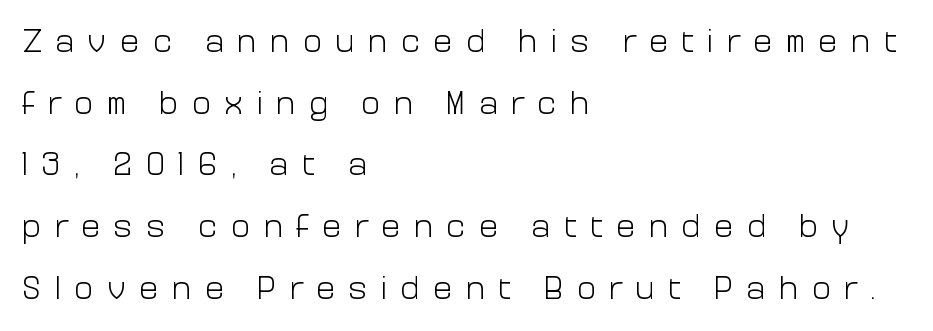
{"serif": "no", "italic": "no", "bold": "no", "weight": "light", "width": "normal", "stroke_contrast": "low", "x_height": "medium", "monospaced": "no", "underline": "no", "align": "left", "line_spacing_ratio": 1.87, "letter_spacing": "wide", "letter_spacing_em": 0.39, "glyph_px": 33}
